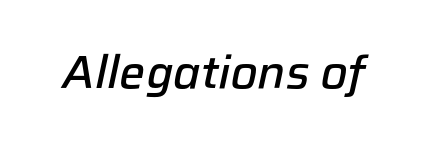
{"italic": "yes", "lean": "right", "slant_degrees": 12, "bold": "semi", "weight": "semibold", "width": "normal", "stroke_contrast": "low", "x_height": "medium", "monospaced": "no", "underline": "no", "letter_spacing": "normal", "letter_spacing_em": 0.0, "glyph_px": 46}
